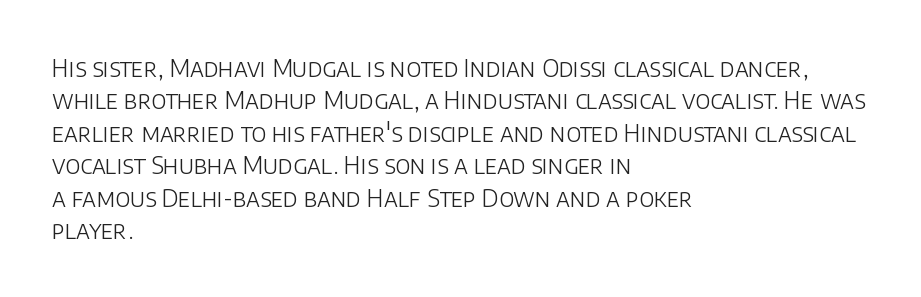
The typesetter chose a ragged-right arrangement here. In terms of letterspacing, this is plain default setting. Descenders hang freely into open space. A typesetter would call this leading conventional body-copy spacing. Stems and bowls with no extra thickness — not bold.
